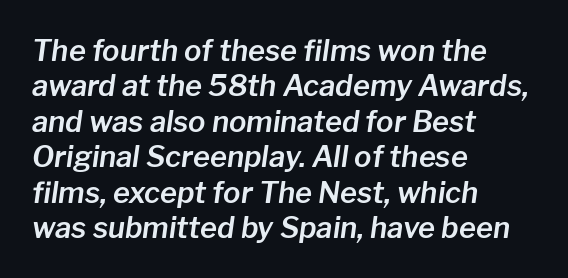
{"italic": "yes", "lean": "right", "slant_degrees": 8, "width": "normal", "stroke_contrast": "low", "x_height": "medium", "monospaced": "no", "underline": "no", "align": "left", "line_spacing_ratio": 1.22, "letter_spacing": "normal", "letter_spacing_em": 0.0, "glyph_px": 29}
